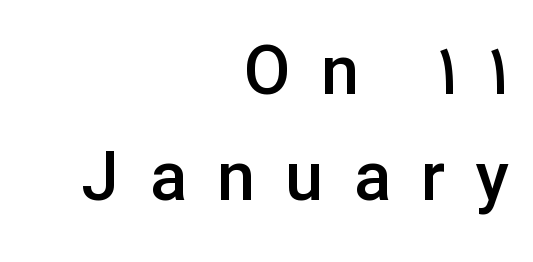
Posture: straight, roman, zero tilt. These lines are composed in type without serifs. Character widths vary here, with narrow letters taking less room than wide ones. Reading down the column, the eye jumps a familiar distance to each next line. The gaps between neighbouring characters are conspicuously large. Plain, unruled lines of type.
